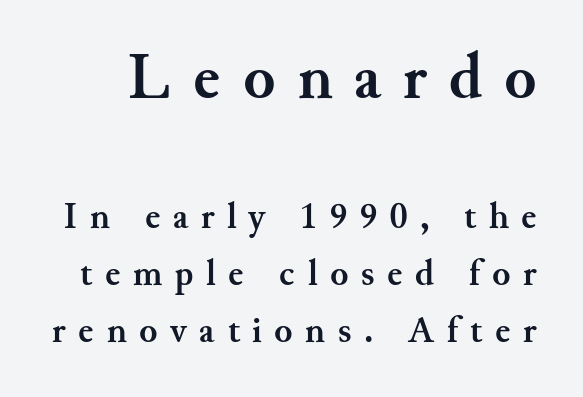
The image shows 65 px semibold serif type, upright; set normal line spacing (1.54x), unusually wide letter spacing (+0.34 em), not underlined; the first (top) block is 1.76x larger; medium stroke contrast and a small x-height.
